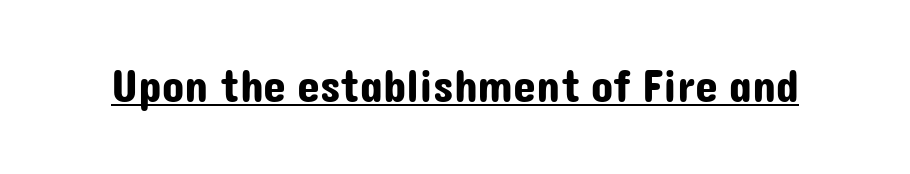
Unlike italic type, these characters show no tilt at all. The face used here appears with an underline applied. Words appear dense and cohesive because spacing is normal. Font category for this specimen: sans-serif.
